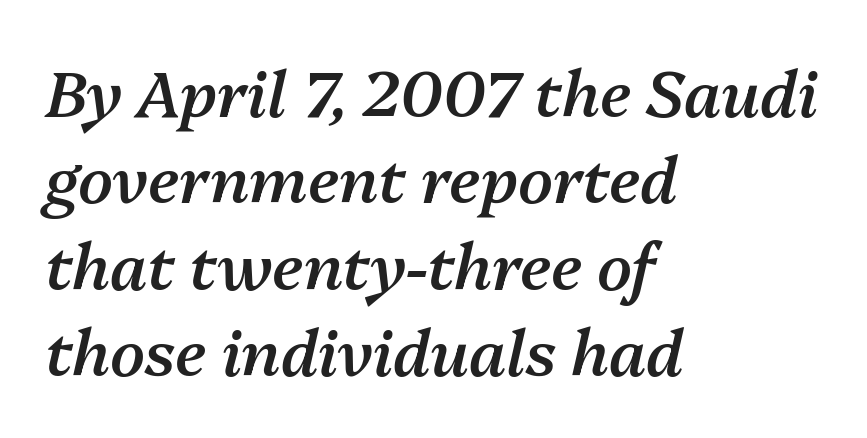
The image shows 63 px semibold type, italic (leaning right); set left-aligned, normal line spacing (1.37x), normal letter spacing, not underlined; medium stroke contrast and a medium x-height.
